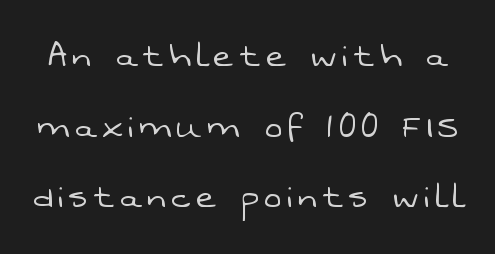
Note: no serifs on the glyphs. Letters rest on an invisible, unmarked baseline. Is this a fixed-width face? No — the glyphs have proportional, varying widths. The cut favours lightness, reaching ordinary text weight at its darkest.
